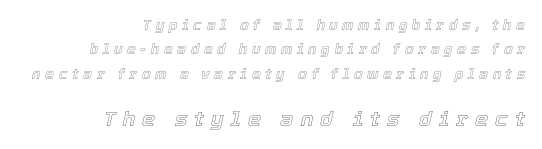
The image shows 21 px text type, italic (leaning right); set right-aligned, line spacing 1.75x, unusually wide letter spacing (+0.33 em), not underlined; the second (bottom) block is 1.5x larger.
